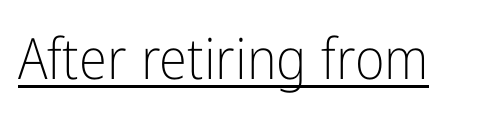
The rendered words wear a rule along their underside. This sample uses an upright cut, with every glyph sitting square on the baseline. A light-to-regular cut is what we see here. The face used here is rendered with its standard letterfit. These lines are rendered in a variable-pitch font. The letters carry no serifs — their stems end cleanly without finishing strokes.
